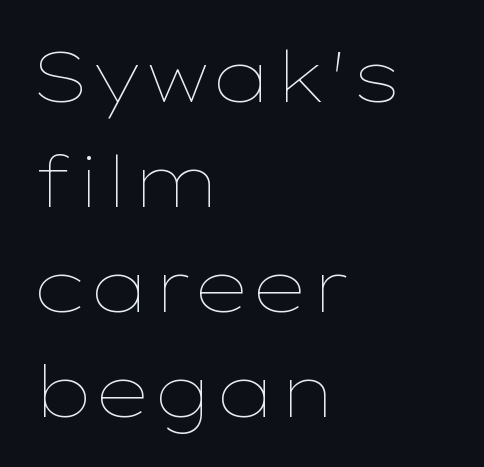
A typesetter would call this leading conventional body-copy spacing. Anything drawn beneath the words? Only blank space. Ink coverage per letter is moderate at most. The rendering uses natural spacing where letterforms have individual widths. A roman cut, with each character standing at attention.
